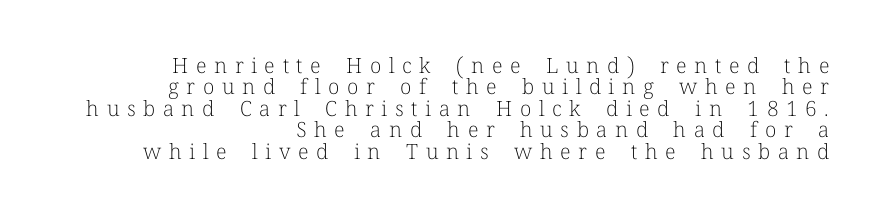
Q: Is the text bold? A: No.
Q: Is the text italic (slanted)? A: No, it is upright.
Q: Is the text underlined? A: No.
Q: How is the paragraph aligned? A: Right-aligned.
Q: Is the spacing between letters normal or unusually wide? A: Unusually wide.
Q: Is the spacing between lines tight, normal or loose? A: Tight.
